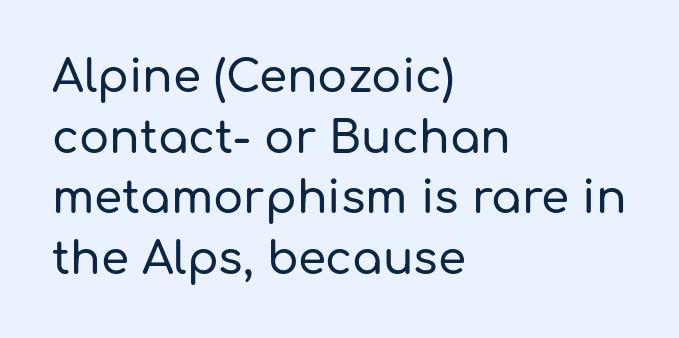
The space directly below the letters is spotless. Each line starts at the same left margin while the right side varies. Designer's note — italics off, roman on. The rendering uses natural spacing where letterforms have individual widths. Short note: letters normally spaced.
